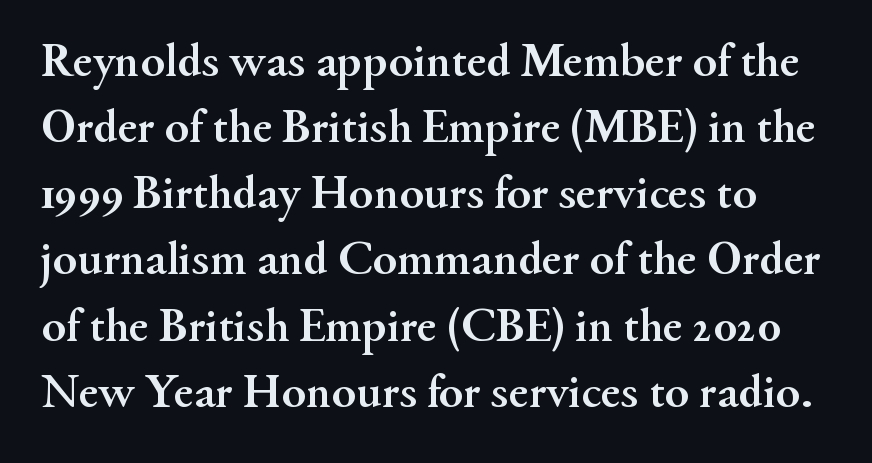
Q: Is the text bold? A: Yes.
Q: Is the text italic (slanted)? A: No, it is upright.
Q: Is the typeface a serif or a sans-serif typeface? A: Serif.
Q: Is the text underlined? A: No.
Q: Is the spacing between letters normal or unusually wide? A: Normal.
Q: Is the spacing between lines tight, normal or loose? A: Normal.
Q: Width (condensed, normal, or wide)? A: Normal.
Q: Stroke contrast? A: Medium.
Q: x-height? A: Small.
Q: Monospaced? A: No.
